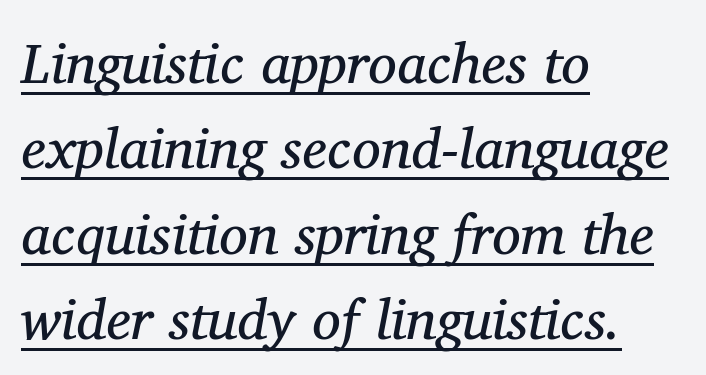
Normally led — the rows are evenly, conventionally spaced. The passage shown is typed in a proportional face where columns would drift. This rendering employs a face with finishing strokes, i.e., a serif. Visually the block forms a straight wall on the left and a jagged coastline on the right. This reads as an unemphasized weight, regular at the heaviest. Notice how a bar underscores the lettering throughout.
